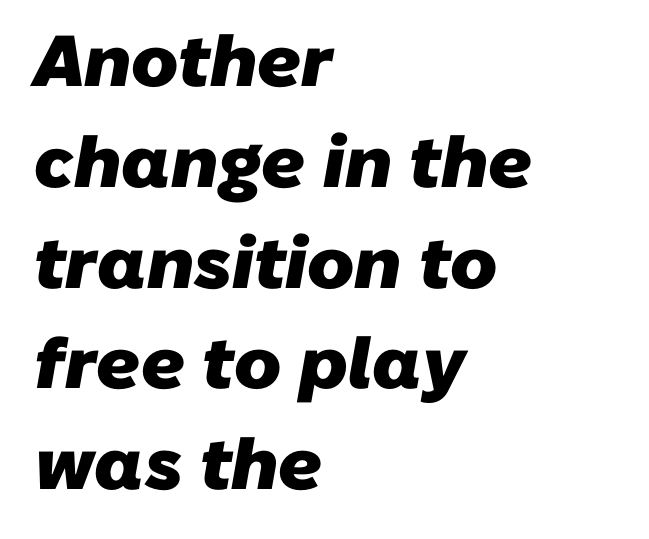
{"serif": "no", "bold": "yes", "weight": "heavy", "width": "normal", "stroke_contrast": "low", "x_height": "medium", "monospaced": "no", "underline": "no", "align": "left", "line_spacing": "normal", "line_spacing_ratio": 1.4, "letter_spacing": "normal", "letter_spacing_em": 0.0, "glyph_px": 72}
